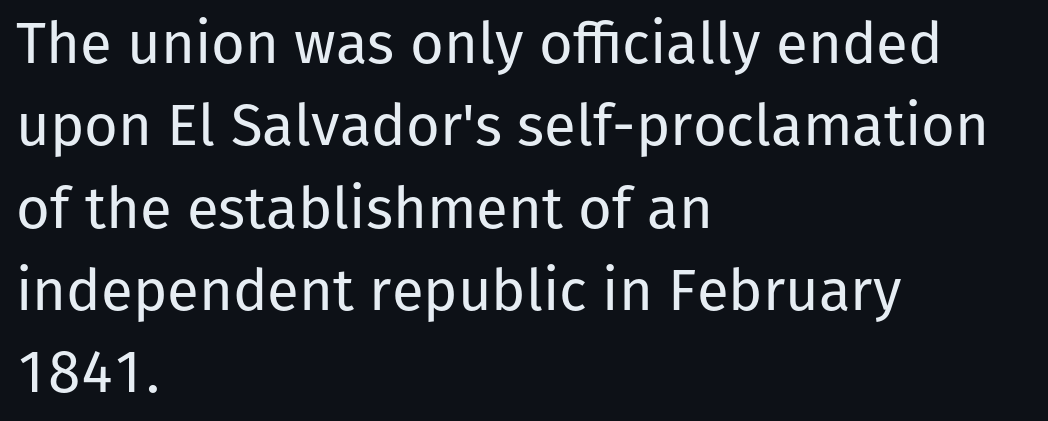
{"serif": "no", "italic": "no", "bold": "no", "weight": "regular", "width": "normal", "stroke_contrast": "low", "x_height": "medium", "monospaced": "no", "underline": "no", "align": "left", "line_spacing": "normal", "line_spacing_ratio": 1.42, "letter_spacing": "normal", "letter_spacing_em": 0.0, "glyph_px": 58}
